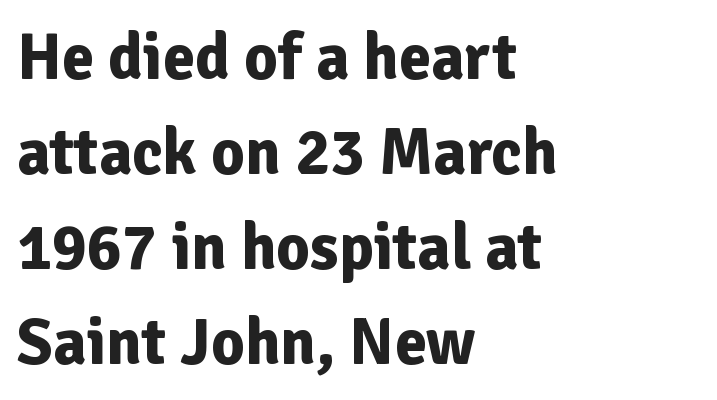
The font's upright variant was chosen for this text. Clear beneath every line of the passage. Heft: maximum for text — a bold. The face used here is rendered with its standard letterfit. Spacing verdict: proportional, widths tailored to each character.
